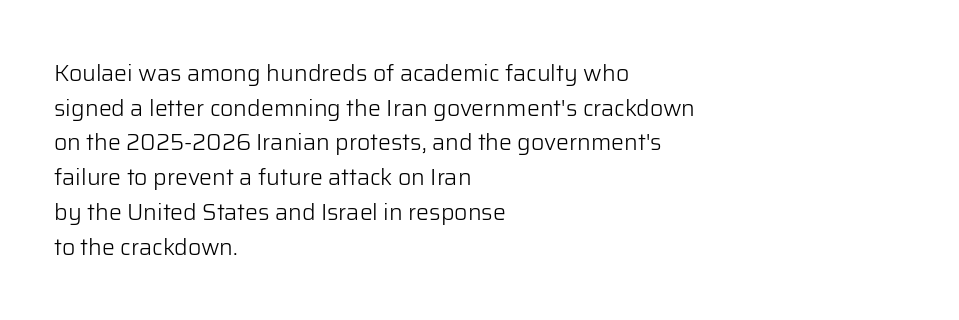
Q: Is the text bold? A: No.
Q: Is the text italic (slanted)? A: No, it is upright.
Q: Is the text underlined? A: No.
Q: How is the paragraph aligned? A: Left-aligned.
Q: Is the spacing between letters normal or unusually wide? A: Normal.
Q: Is the spacing between lines tight, normal or loose? A: Normal.
